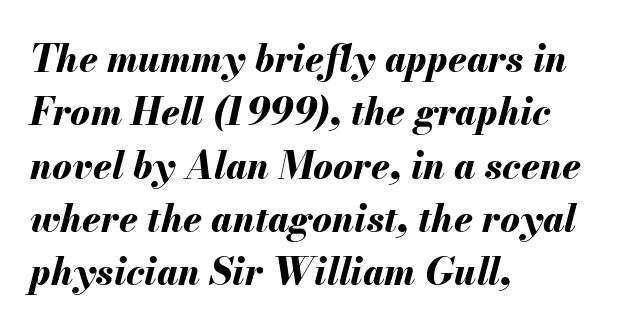
Q: Is the text bold? A: Yes.
Q: Is the text italic (slanted)? A: Yes, it leans right by about 13 degrees.
Q: Is the text underlined? A: No.
Q: How is the paragraph aligned? A: Left-aligned.
Q: Is the spacing between letters normal or unusually wide? A: Normal.
Q: Is the spacing between lines tight, normal or loose? A: Normal.
Q: Width (condensed, normal, or wide)? A: Normal.
Q: Stroke contrast? A: Medium.
Q: x-height? A: Small.
Q: Monospaced? A: No.
